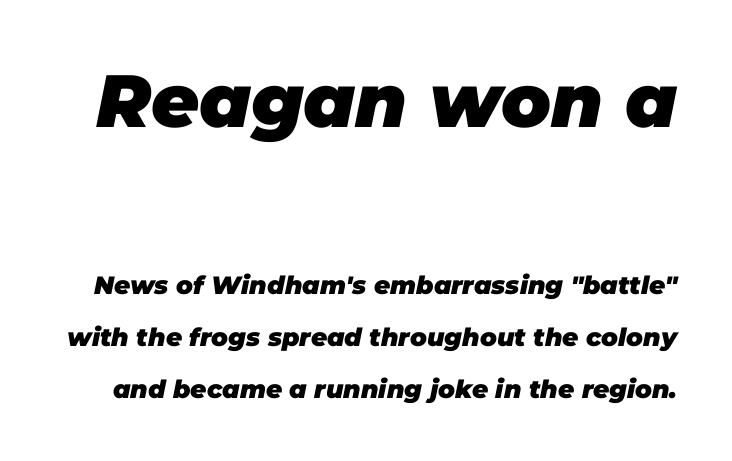
Reading down the column, the eye jumps a long way to each next line. In this sample the first text group is rendered at the bigger scale. When letters slant like this, we call the style italic. The passage shown is typed in a proportional face where columns would drift.
